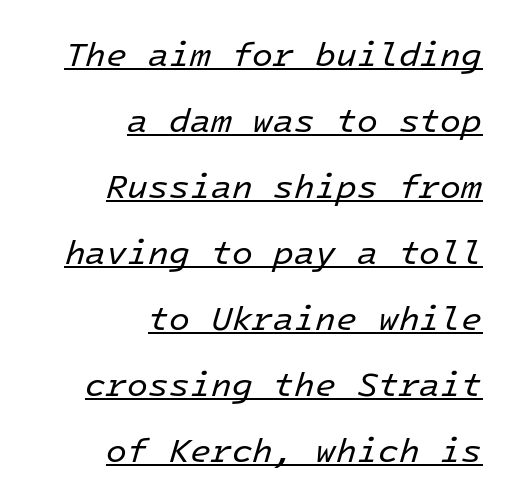
{"italic": "yes", "lean": "right", "slant_degrees": 16, "bold": "no", "weight": "regular", "width": "normal", "stroke_contrast": "low", "x_height": "medium", "monospaced": "yes", "underline": "yes", "align": "right", "line_spacing": "loose", "line_spacing_ratio": 1.94, "letter_spacing": "normal", "letter_spacing_em": 0.0, "glyph_px": 34}
